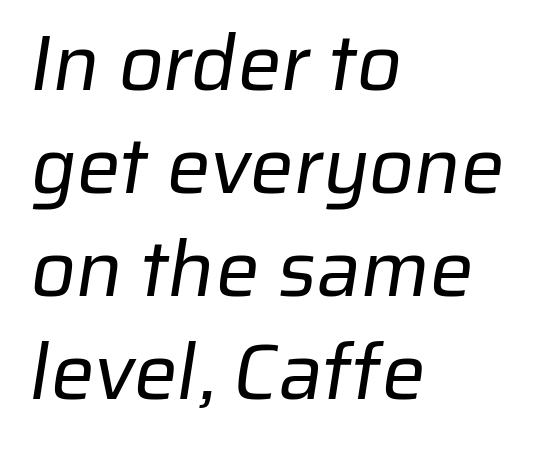
{"serif": "no", "bold": "no", "weight": "regular", "width": "normal", "stroke_contrast": "low", "x_height": "medium", "monospaced": "no", "underline": "no", "align": "left", "line_spacing": "normal", "line_spacing_ratio": 1.32, "letter_spacing": "normal", "letter_spacing_em": 0.0, "glyph_px": 78}
